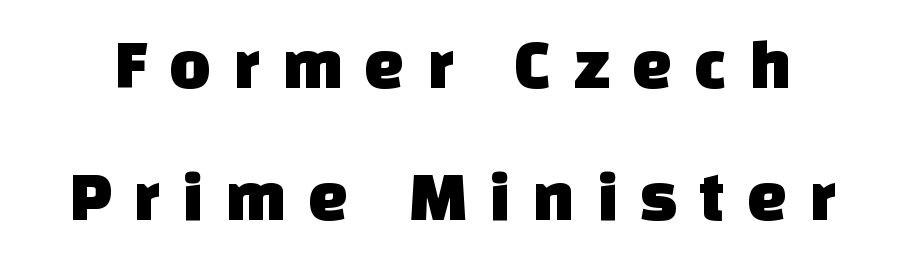
Here the designer chose a conventional face with non-uniform glyph widths. A typesetter would label this face a sans. Check the space under the baseline: it is left empty. In terms of letterspacing, this is a distinctly airy, spread setting.
